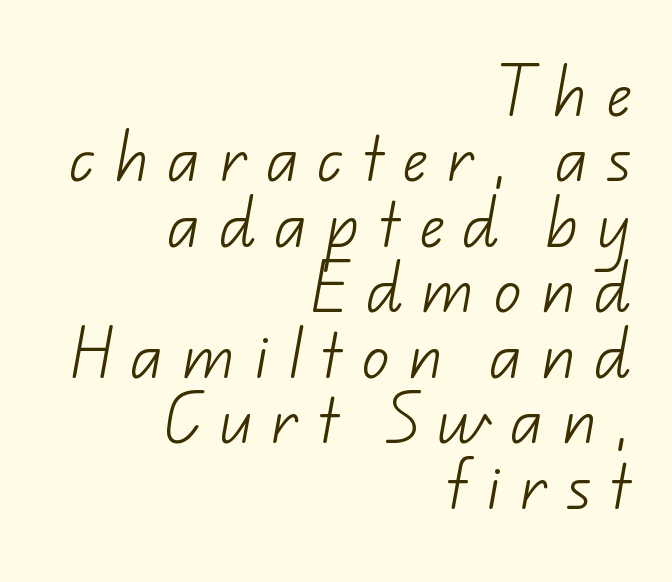
The image shows 55 px light sans-serif type; set right-aligned, line spacing 1.19x, unusually wide letter spacing (+0.34 em), not underlined; low stroke contrast and a small x-height.
